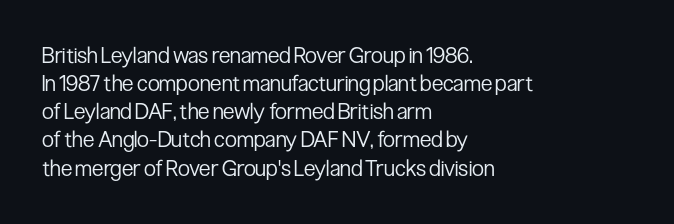
{"italic": "no", "bold": "no", "underline": "no", "align": "left", "line_spacing": "normal", "line_spacing_ratio": 1.28, "letter_spacing": "normal", "letter_spacing_em": 0.0, "glyph_px": 22}
